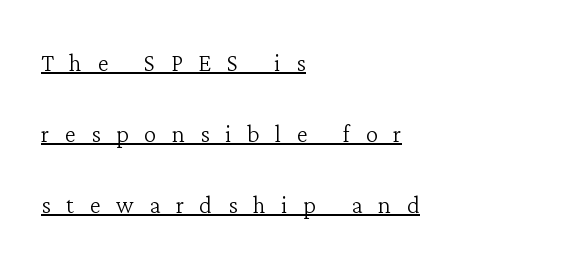
The image shows 31 px light serif type, upright; set left-aligned, loose line spacing (2.29x), unusually wide letter spacing (+0.5 em), underlined; low stroke contrast and a medium x-height.
